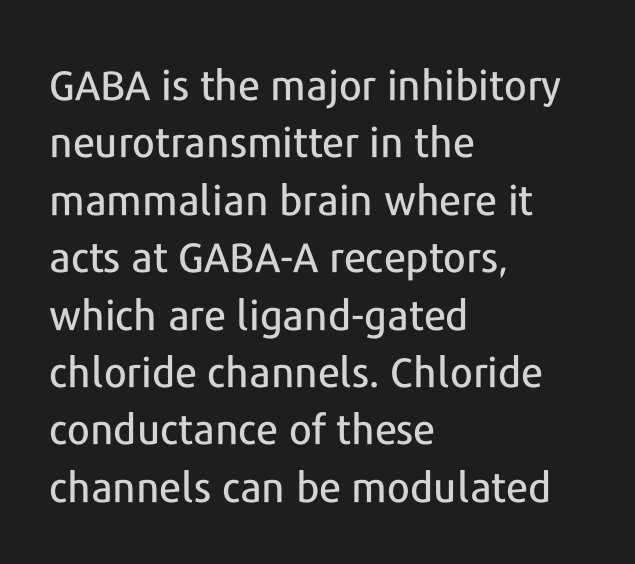
Each new line begins a customary step beneath the previous one. The rendering uses natural spacing where letterforms have individual widths. This sample uses a sans-serif face. These lines are set flush left with a ragged right edge.
